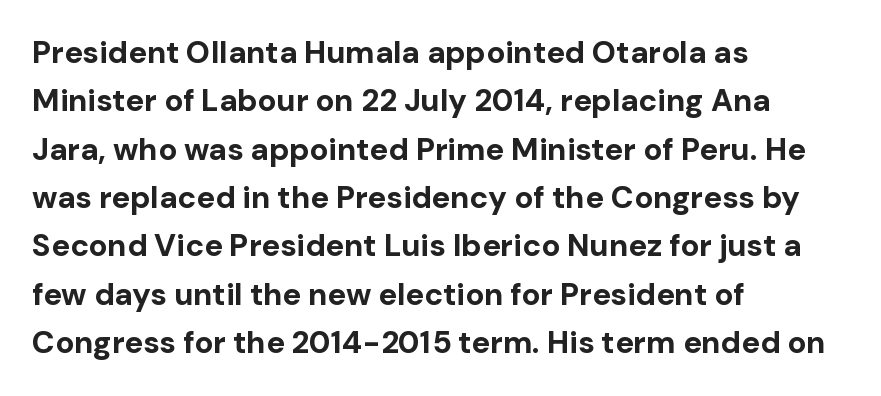
Q: Is the text bold? A: Yes.
Q: Is the text italic (slanted)? A: No, it is upright.
Q: Is the typeface a serif or a sans-serif typeface? A: Sans-serif.
Q: Is the text underlined? A: No.
Q: How is the paragraph aligned? A: Left-aligned.
Q: Is the spacing between letters normal or unusually wide? A: Normal.
Q: Is the spacing between lines tight, normal or loose? A: Normal.
Q: Width (condensed, normal, or wide)? A: Normal.
Q: Stroke contrast? A: Low.
Q: x-height? A: Medium.
Q: Monospaced? A: No.
